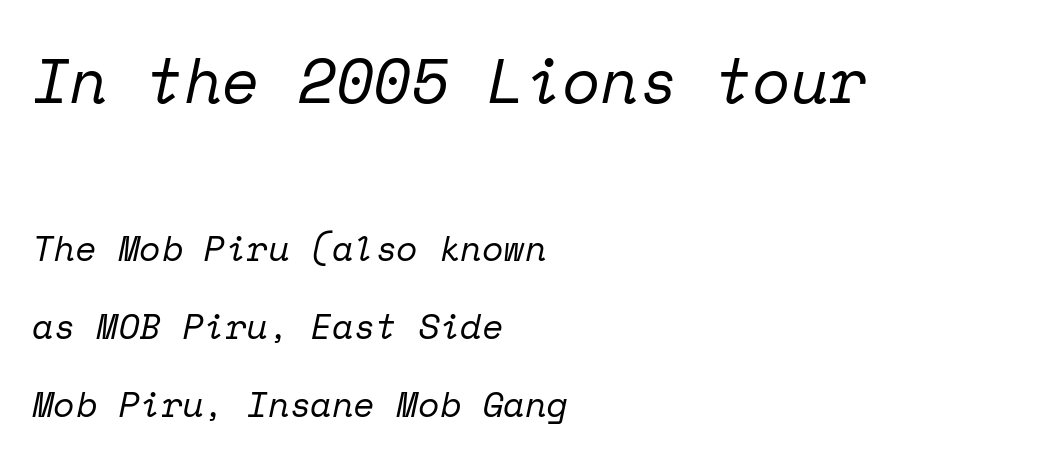
The image shows 62 px regular-weight serif type, italic (leaning right), monospaced; set left-aligned, loose line spacing (2.23x), normal letter spacing, not underlined; the first (top) block is 1.77x larger; low stroke contrast and a medium x-height.
